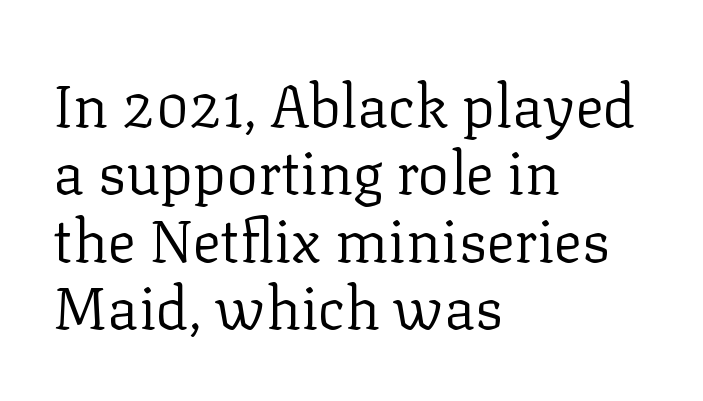
{"serif": "yes", "italic": "no", "bold": "no", "weight": "regular", "width": "normal", "stroke_contrast": "low", "x_height": "medium", "monospaced": "no", "underline": "no", "align": "left", "line_spacing": "tight", "line_spacing_ratio": 1.14, "letter_spacing": "normal", "letter_spacing_em": 0.0, "glyph_px": 59}
